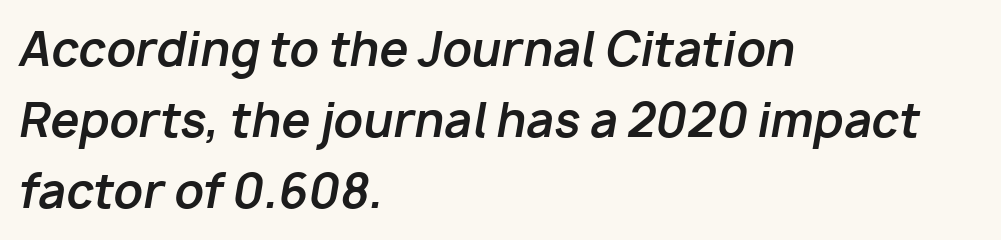
The foot of each line stays bare and open. Tall strokes in this sample are angled rather than plumb. The tracking reads as untouched default to a designer's eye. Is the type bold? Yes — the strokes are clearly thick and heavy. Alignment: flush left.
